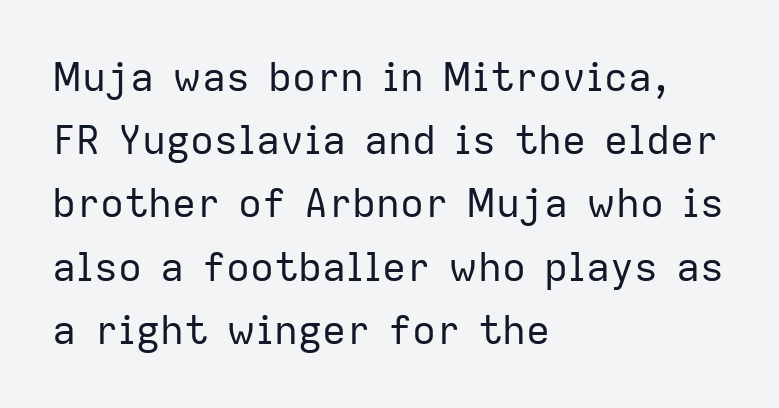
The image shows 40 px regular-weight sans-serif type, upright; set left-aligned, normal line spacing (1.58x), normal letter spacing, not underlined; low stroke contrast and a medium x-height.
